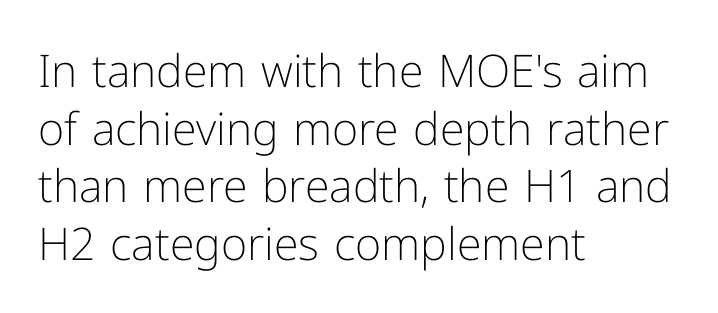
Weight: regular or lighter. The type family on display is of the sans-serif kind. Ordinary non-slanted type is in use. Default kerning and tracking; the words read as compact shapes. The passage shown is not underscored anywhere.
